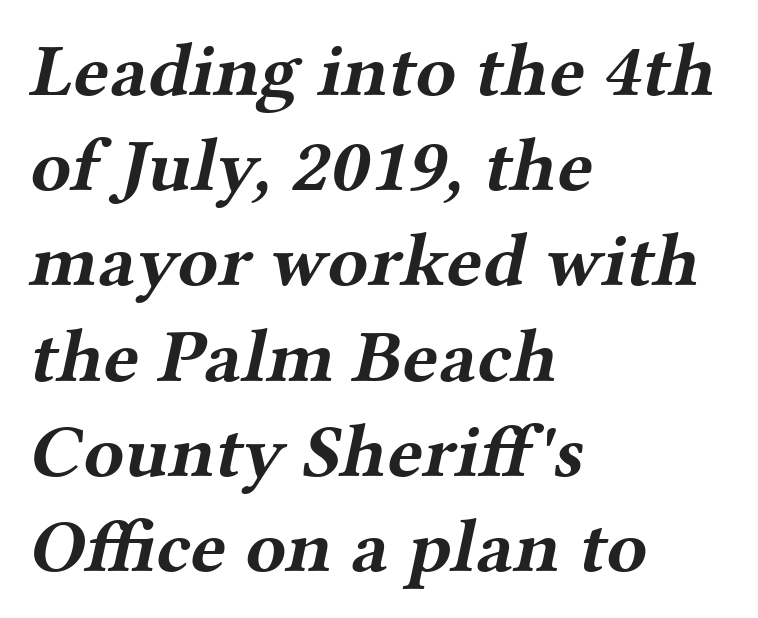
Q: Is the text bold? A: Yes.
Q: Is the typeface a serif or a sans-serif typeface? A: Serif.
Q: Is the text underlined? A: No.
Q: How is the paragraph aligned? A: Left-aligned.
Q: Is the spacing between letters normal or unusually wide? A: Normal.
Q: Is the spacing between lines tight, normal or loose? A: Normal.
Q: Width (condensed, normal, or wide)? A: Wide.
Q: Stroke contrast? A: Medium.
Q: x-height? A: Medium.
Q: Monospaced? A: No.
